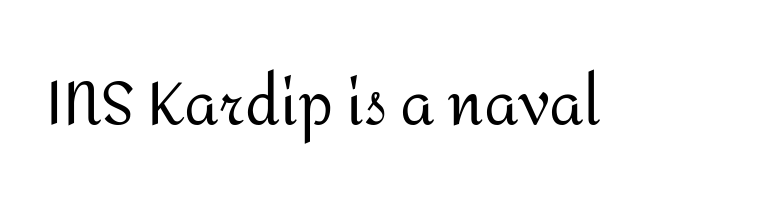
Q: Is the text bold? A: No.
Q: Is the text italic (slanted)? A: No, it is upright.
Q: Is the typeface a serif or a sans-serif typeface? A: Sans-serif.
Q: Is the text underlined? A: No.
Q: Is the spacing between letters normal or unusually wide? A: Normal.
Q: Width (condensed, normal, or wide)? A: Normal.
Q: Stroke contrast? A: Medium.
Q: x-height? A: Medium.
Q: Monospaced? A: No.
